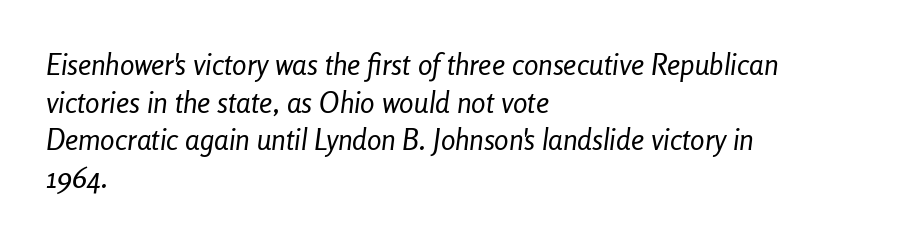
The image shows 29 px regular-weight, condensed type, italic (leaning right); set left-aligned, normal line spacing (1.3x), normal letter spacing, not underlined; low stroke contrast and a medium x-height.
